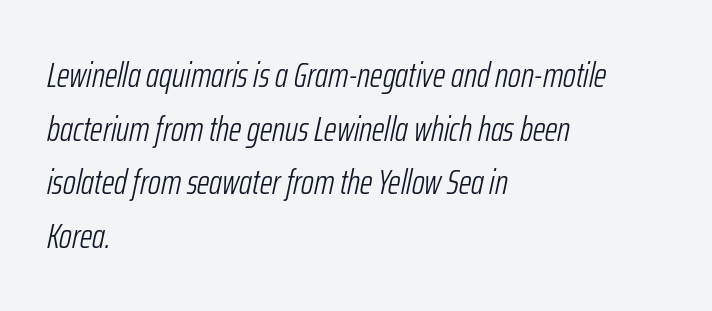
{"italic": "yes", "lean": "right", "slant_degrees": 12, "bold": "no", "weight": "light", "width": "condensed", "stroke_contrast": "low", "x_height": "medium", "monospaced": "no", "underline": "no", "align": "left", "line_spacing": "normal", "line_spacing_ratio": 1.53, "letter_spacing": "normal", "letter_spacing_em": 0.0, "glyph_px": 35}
